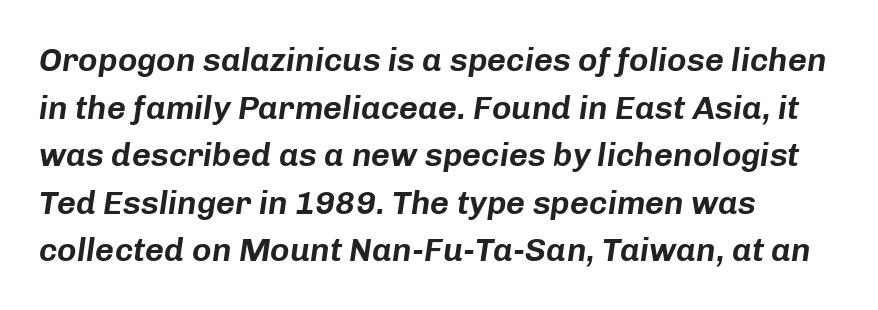
Looks like regular typesetting: each glyph gets only the width it needs. Bare-footed words on every line. Would a proofreader flag this as italicized? Yes. Regular leading. All the whitespace from short lines collects on the right. The line texture is even and compact thanks to regular tracking.
